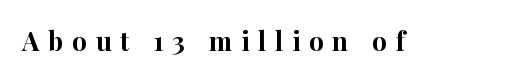
The image shows 26 px bold type, upright; set unusually wide letter spacing (+0.34 em), not underlined.
